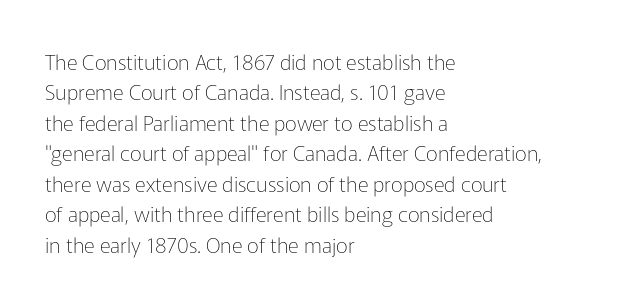
Q: Is the text bold? A: No.
Q: Is the text italic (slanted)? A: No, it is upright.
Q: Is the text underlined? A: No.
Q: How is the paragraph aligned? A: Left-aligned.
Q: Is the spacing between letters normal or unusually wide? A: Normal.
Q: Is the spacing between lines tight, normal or loose? A: Normal.
